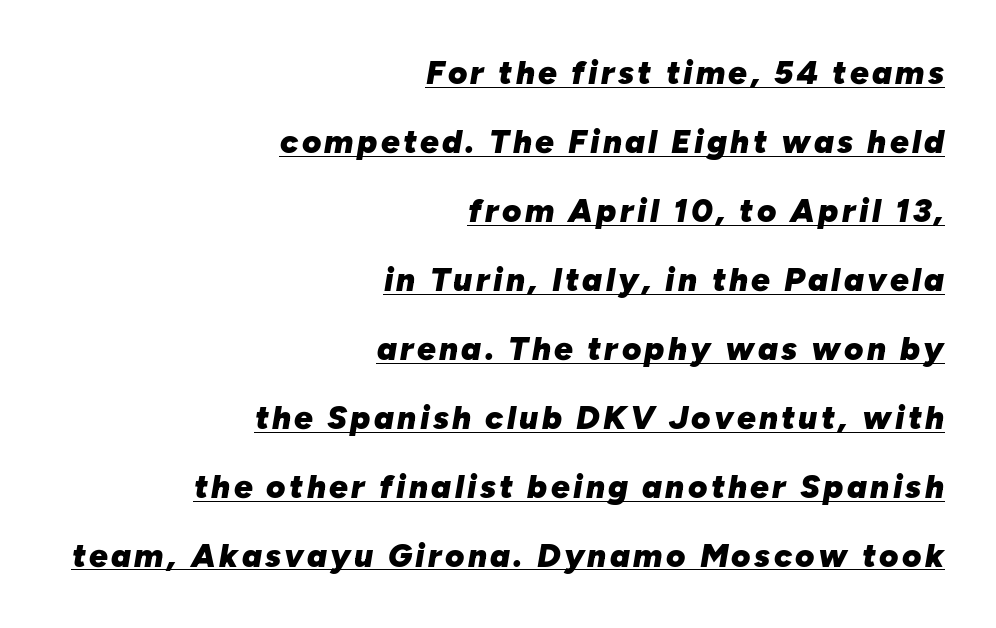
Note the varied advance widths — an 'i' is clearly narrower than an 'm'. This rendering features underlined lettering. Characters are canted at an angle relative to the baseline's perpendicular. Students, observe: this is what heavily led, spacious text looks like. Right-aligned paragraph, ragged on the left. Does the weight exceed regular? Yes, all the way to bold.
